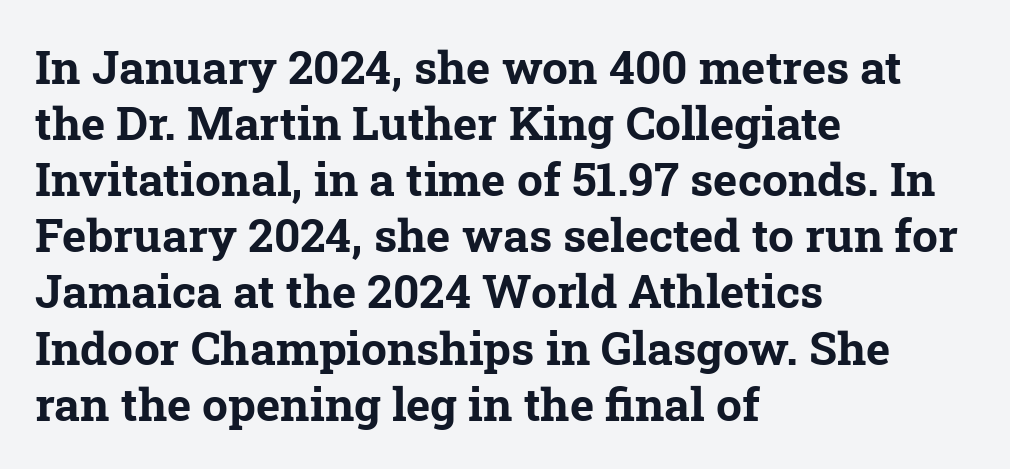
Note: serifs present on the glyphs. Nothing unusual about the tracking: characters are spaced as the font intends. Descenders hang freely into open space. A typesetter would call this proportional, since set widths differ per character.
